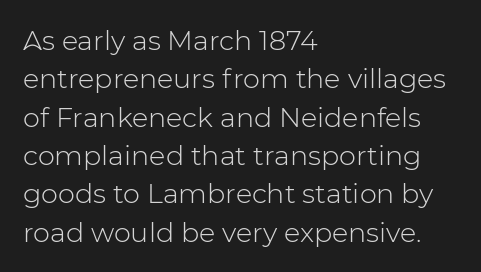
{"italic": "no", "bold": "no", "underline": "no", "align": "left", "line_spacing": "normal", "line_spacing_ratio": 1.42, "letter_spacing": "normal", "letter_spacing_em": 0.0, "glyph_px": 27}
